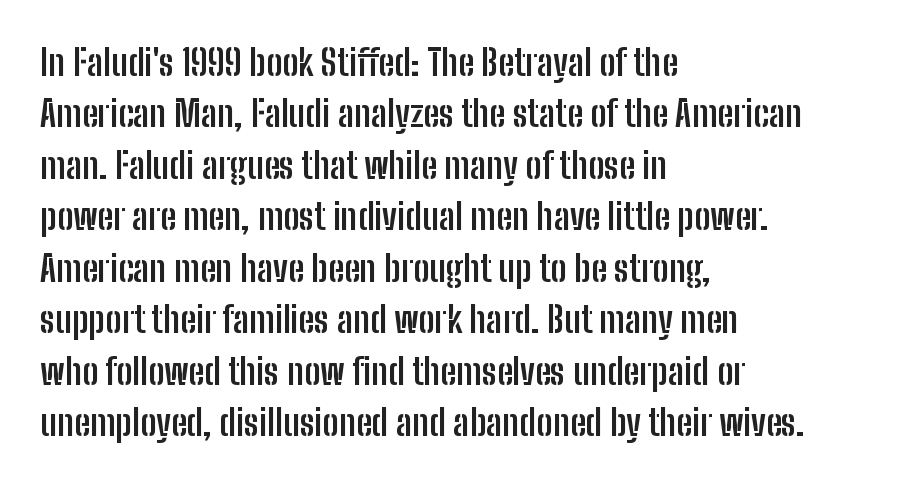
The image shows 36 px semibold, condensed sans-serif type, upright; set left-aligned, normal line spacing (1.43x), normal letter spacing, not underlined; low stroke contrast and a medium x-height.
